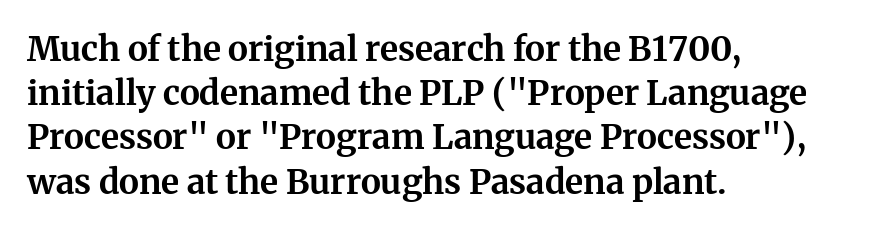
The image shows 34 px bold serif type, upright; set left-aligned, normal line spacing (1.3x), normal letter spacing, not underlined; medium stroke contrast and a medium x-height.
